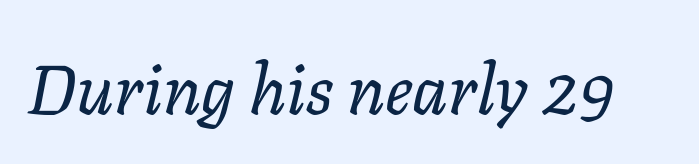
The image shows 69 px regular-weight type, italic (leaning right); set normal letter spacing, not underlined; low stroke contrast and a medium x-height.
